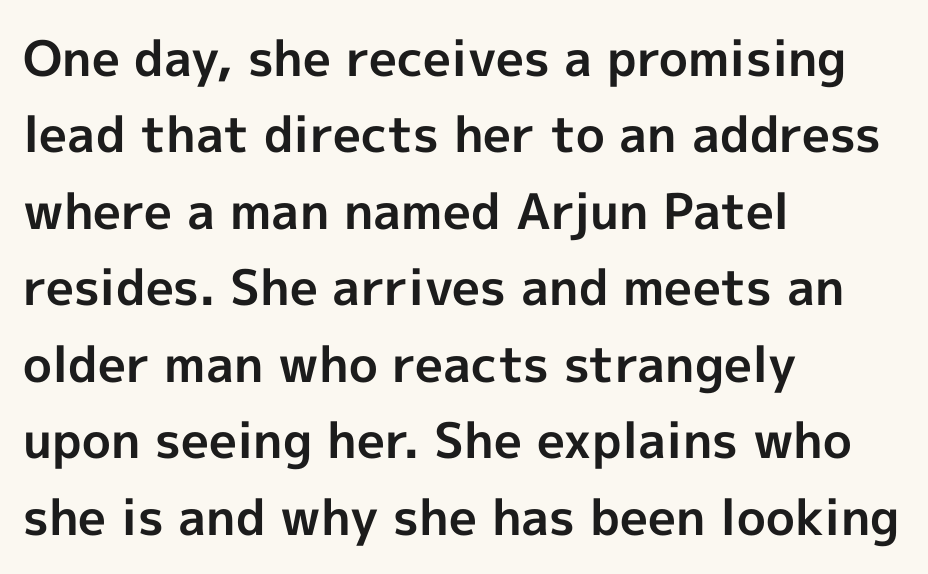
The image shows 49 px bold sans-serif type, upright; set left-aligned, normal line spacing (1.56x), normal letter spacing, not underlined; a medium x-height.
